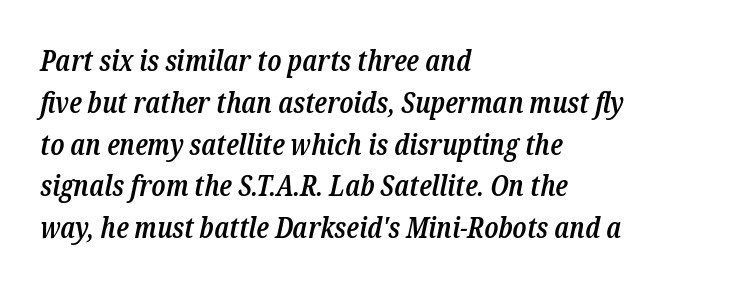
{"serif": "yes", "italic": "yes", "lean": "right", "slant_degrees": 12, "bold": "semi", "weight": "semibold", "width": "condensed", "stroke_contrast": "low", "x_height": "medium", "monospaced": "no", "underline": "no", "align": "left", "line_spacing": "normal", "line_spacing_ratio": 1.44, "letter_spacing": "normal", "letter_spacing_em": 0.0, "glyph_px": 29}
